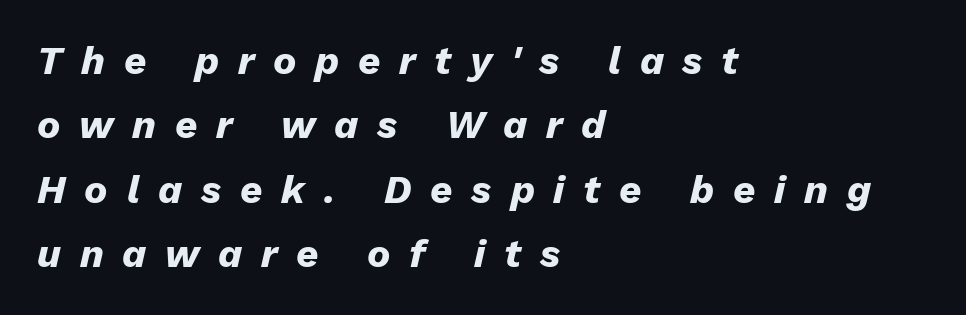
These lines are rendered in a variable-pitch font. The strokes are fattened all the way to bold. Style check: oblique. Reading down the block, your eye returns to a fixed left position each line.
